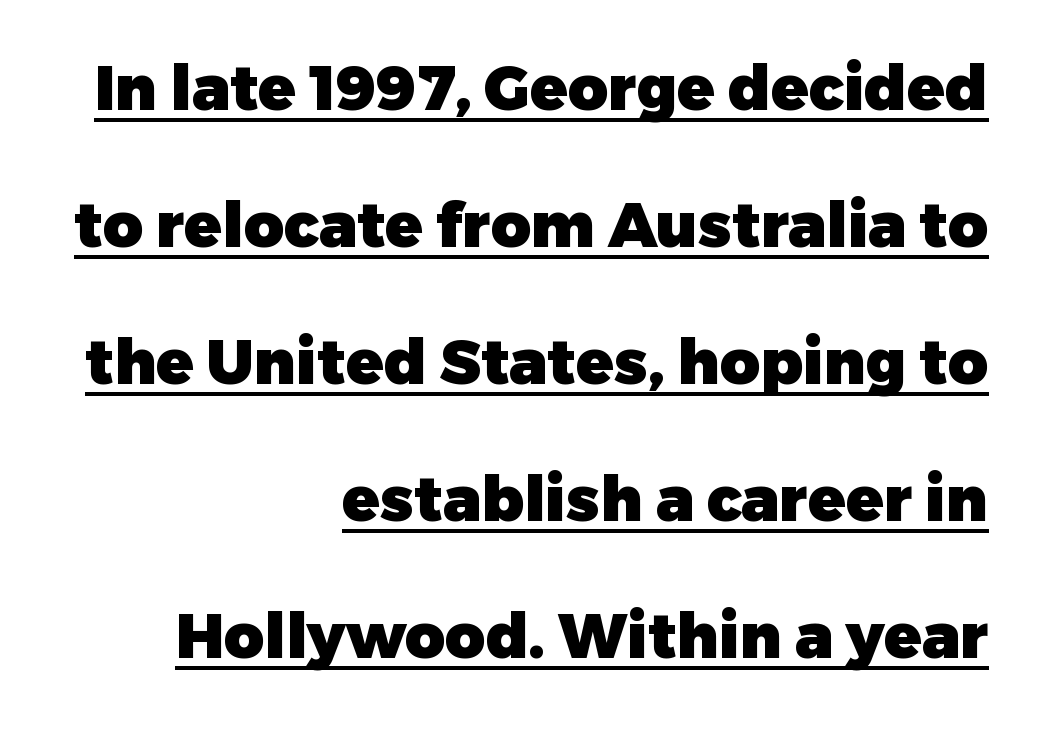
The image shows 62 px heavy sans-serif type, upright; set right-aligned, loose line spacing (2.21x), normal letter spacing, underlined; low stroke contrast and a medium x-height.
